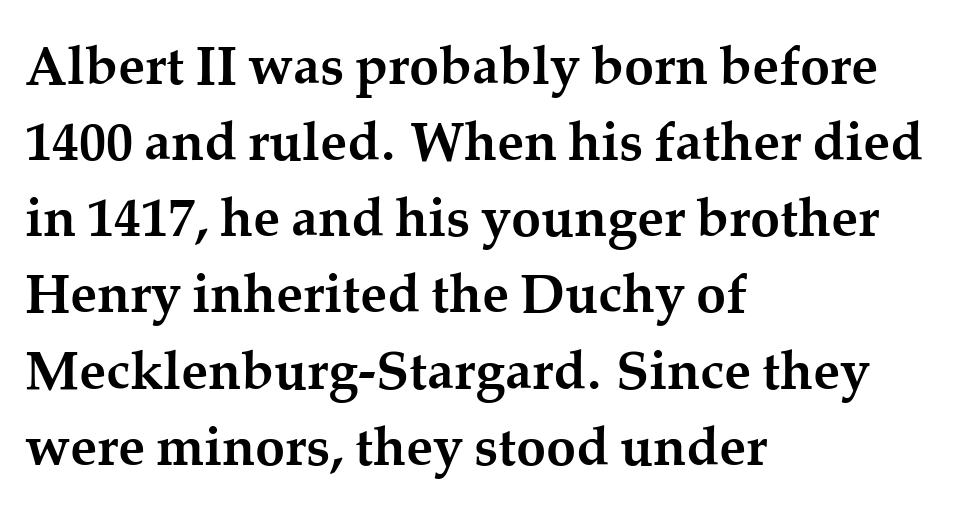
{"serif": "yes", "italic": "no", "bold": "yes", "weight": "semibold", "width": "normal", "stroke_contrast": "medium", "x_height": "medium", "monospaced": "no", "underline": "no", "align": "left", "line_spacing": "normal", "line_spacing_ratio": 1.41, "letter_spacing": "normal", "letter_spacing_em": 0.0, "glyph_px": 54}
